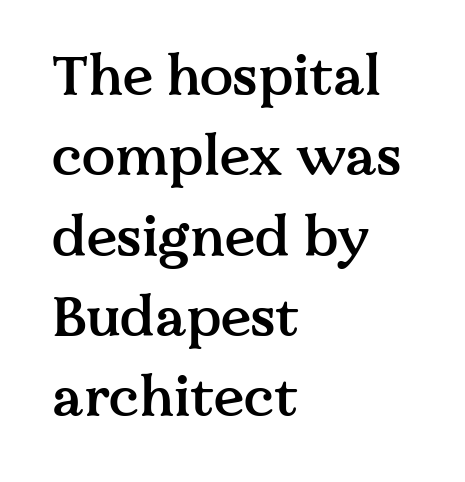
Q: Is the text bold? A: Semi-bold.
Q: Is the text italic (slanted)? A: No, it is upright.
Q: Is the typeface a serif or a sans-serif typeface? A: Serif.
Q: Is the text underlined? A: No.
Q: How is the paragraph aligned? A: Left-aligned.
Q: Is the spacing between letters normal or unusually wide? A: Normal.
Q: Is the spacing between lines tight, normal or loose? A: Normal.
Q: Width (condensed, normal, or wide)? A: Normal.
Q: Stroke contrast? A: Medium.
Q: x-height? A: Medium.
Q: Monospaced? A: No.
